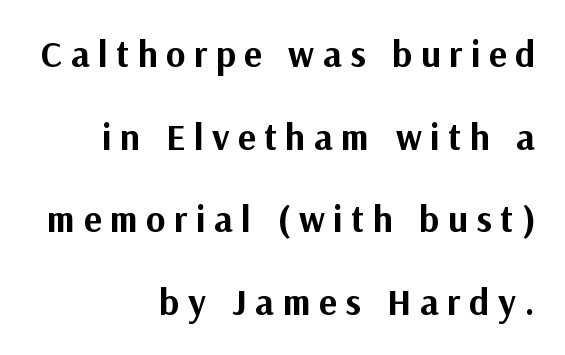
Q: Is the text bold? A: Yes.
Q: Is the text italic (slanted)? A: No, it is upright.
Q: Is the typeface a serif or a sans-serif typeface? A: Sans-serif.
Q: Is the text underlined? A: No.
Q: How is the paragraph aligned? A: Right-aligned.
Q: Is the spacing between letters normal or unusually wide? A: Unusually wide.
Q: Is the spacing between lines tight, normal or loose? A: Loose.
Q: Width (condensed, normal, or wide)? A: Normal.
Q: Stroke contrast? A: Medium.
Q: x-height? A: Medium.
Q: Monospaced? A: No.
